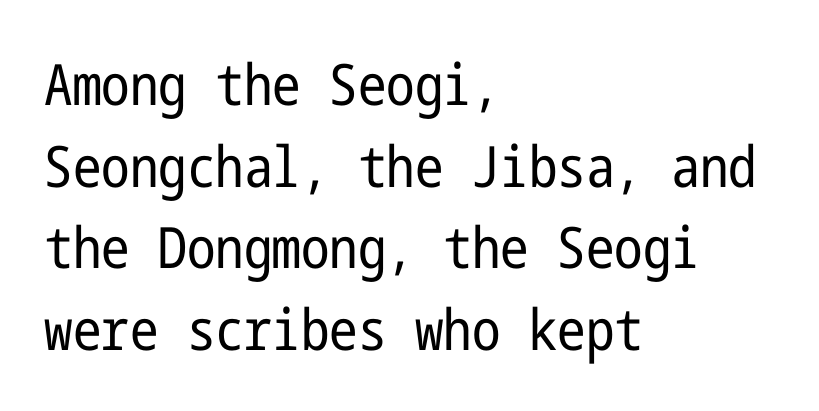
Upright lettering throughout. No heavy texture on the line: the type isn't bold. Just letters on the line, the space beneath them empty. There is no visible air inserted between adjacent glyphs.
